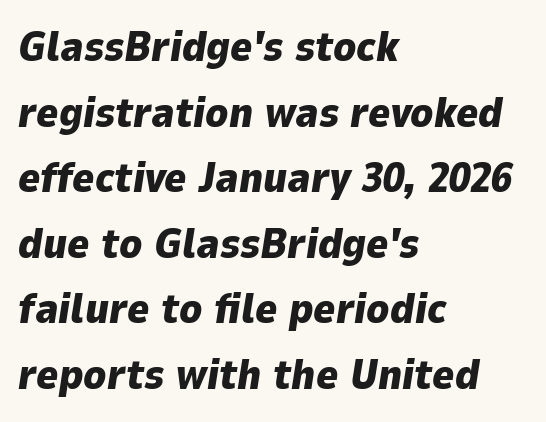
Nobody touched the tracking dial on this one. The passage shown stacks its lines at a standard gap. A clean baseline with only descenders dipping below it. Each letter keeps its own natural width here, so spacing adapts to shape. The specimen reads as italic at a glance.
